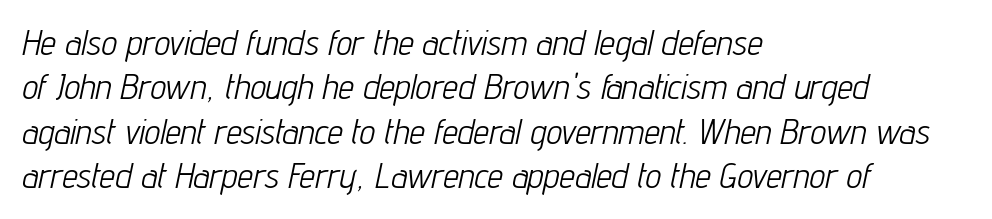
Q: Is the text bold? A: No.
Q: Is the text italic (slanted)? A: Yes, it leans right by about 12 degrees.
Q: Is the text underlined? A: No.
Q: How is the paragraph aligned? A: Left-aligned.
Q: Is the spacing between letters normal or unusually wide? A: Normal.
Q: Is the spacing between lines tight, normal or loose? A: Normal.
Q: Width (condensed, normal, or wide)? A: Condensed.
Q: Stroke contrast? A: Low.
Q: x-height? A: Medium.
Q: Monospaced? A: No.
